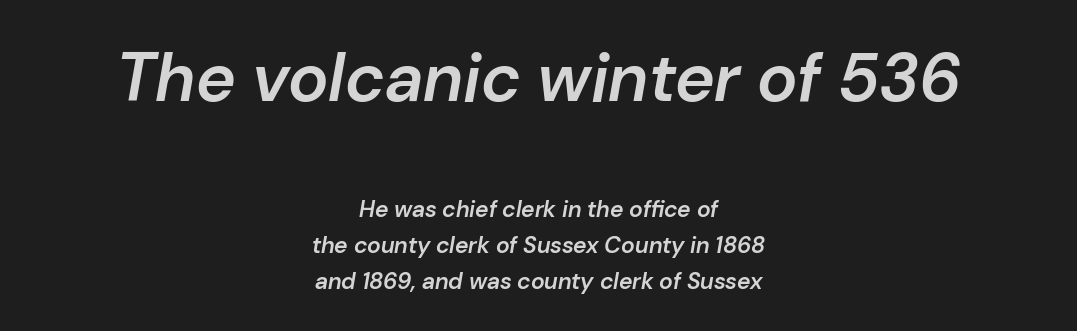
Visually the block forms a symmetrical silhouette, jagged on both flanks. This is oblique type, the kind used for emphasis or titles. A clean baseline with only descenders dipping below it. These lines keep a tight, regular rhythm from letter to letter. In terms of leading, this rendering sits right in the middle.
